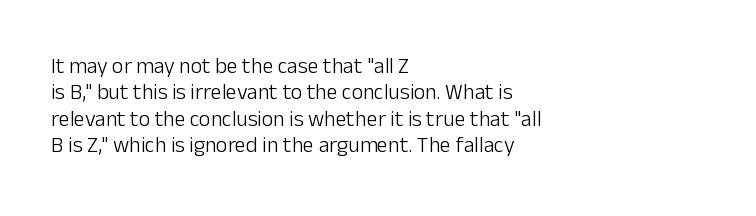
Q: Is the text bold? A: No.
Q: Is the text italic (slanted)? A: No, it is upright.
Q: Is the text underlined? A: No.
Q: How is the paragraph aligned? A: Left-aligned.
Q: Is the spacing between letters normal or unusually wide? A: Normal.
